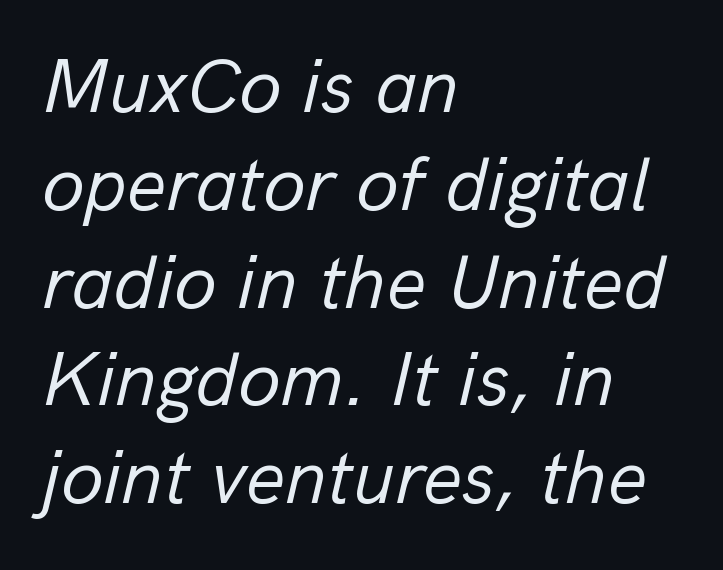
The image shows 77 px regular-weight type, italic (leaning right); set left-aligned, normal line spacing (1.27x), normal letter spacing, not underlined; low stroke contrast and a medium x-height.
